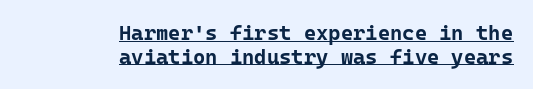
{"italic": "no", "bold": "yes", "underline": "yes", "align": "right", "line_spacing": "tight", "line_spacing_ratio": 1.13, "letter_spacing": "normal", "letter_spacing_em": 0.0, "glyph_px": 21}
